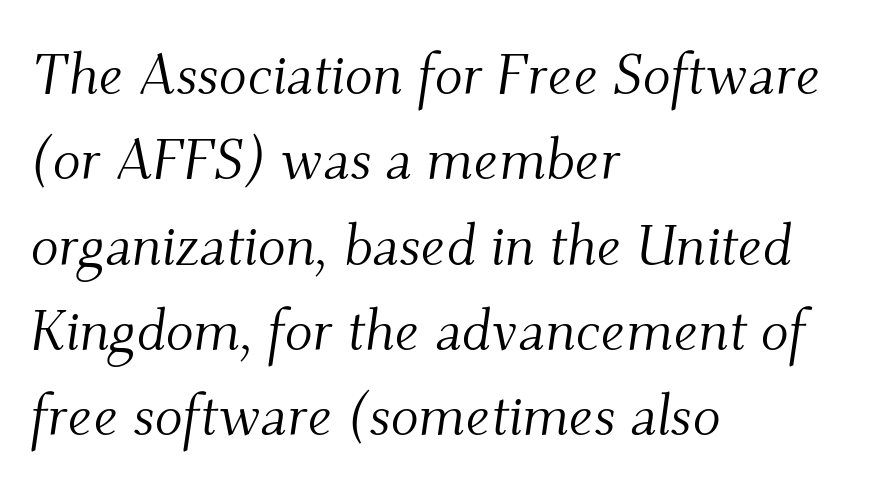
The image shows 58 px light serif type, italic (leaning right); set left-aligned, normal line spacing (1.47x), normal letter spacing, not underlined; medium stroke contrast and a small x-height.
